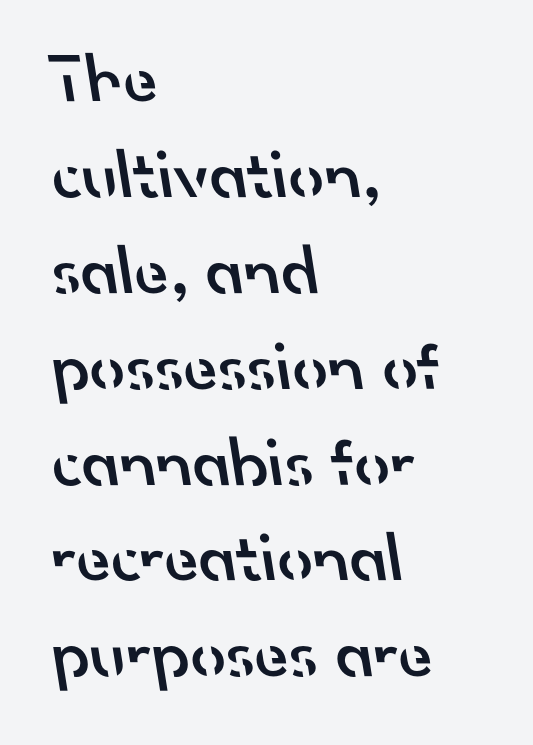
The image shows 70 px semibold sans-serif type; set left-aligned, normal line spacing (1.37x), normal letter spacing, not underlined; low stroke contrast and a small x-height.
